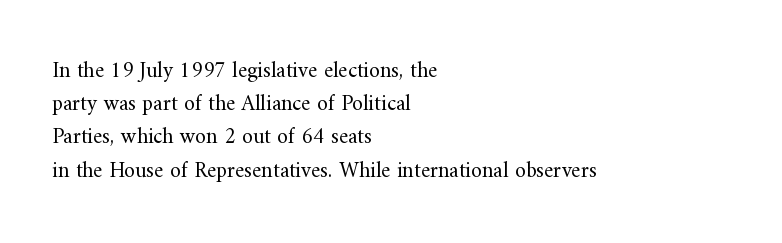
Tall strokes in this sample are plumb rather than angled. Weight: regular or lighter. Tracking value appears to be zero — textbook default spacing. The passage shown stacks its lines at a standard gap. The lines in this sample share a left origin and differ only in where they stop. Anything drawn beneath the words? Only blank space.
